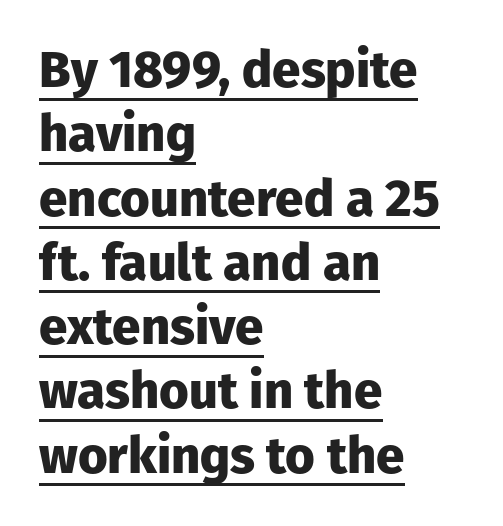
Q: Is the text bold? A: Yes.
Q: Is the text italic (slanted)? A: No, it is upright.
Q: Is the typeface a serif or a sans-serif typeface? A: Sans-serif.
Q: Is the text underlined? A: Yes.
Q: How is the paragraph aligned? A: Left-aligned.
Q: Is the spacing between letters normal or unusually wide? A: Normal.
Q: Is the spacing between lines tight, normal or loose? A: Normal.
Q: Width (condensed, normal, or wide)? A: Normal.
Q: Stroke contrast? A: Low.
Q: x-height? A: Medium.
Q: Monospaced? A: No.
